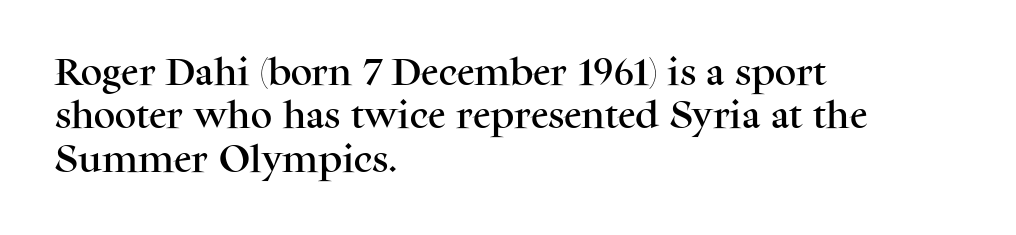
{"serif": "yes", "italic": "no", "width": "normal", "stroke_contrast": "medium", "x_height": "medium", "monospaced": "no", "underline": "no", "align": "left", "line_spacing": "normal", "line_spacing_ratio": 1.45, "letter_spacing": "normal", "letter_spacing_em": 0.0, "glyph_px": 30}
